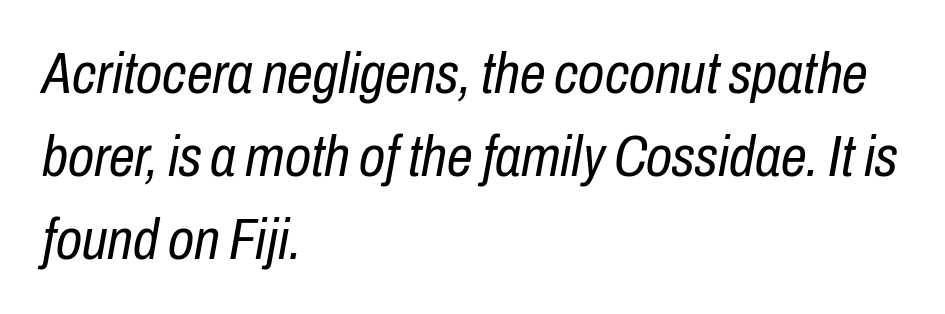
Rendered with sloped, italic letterforms. Line spacing here is normal. Where is the straight margin? On the left. Summary of weight: not heavy and not bold.
